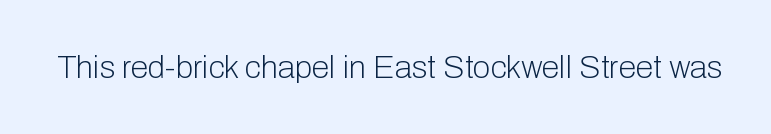
The face used here is a sans, in the tradition of grotesques and geometrics. These lines are rendered in a variable-pitch font. This rendering features lettering with no underline. Standard letterfit; no display-style spreading of the glyphs. The passage shown is not bold in any degree.
